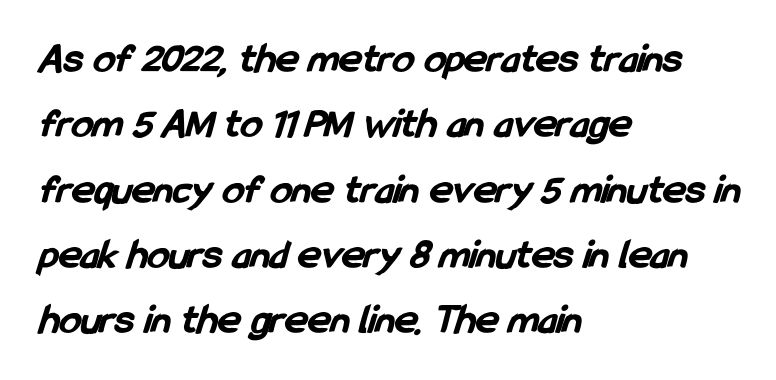
Q: Is the text bold? A: Yes.
Q: Is the typeface a serif or a sans-serif typeface? A: Sans-serif.
Q: Is the text underlined? A: No.
Q: How is the paragraph aligned? A: Left-aligned.
Q: Is the spacing between letters normal or unusually wide? A: Normal.
Q: Is the spacing between lines tight, normal or loose? A: Normal.
Q: Width (condensed, normal, or wide)? A: Condensed.
Q: Stroke contrast? A: Low.
Q: x-height? A: Medium.
Q: Monospaced? A: No.
